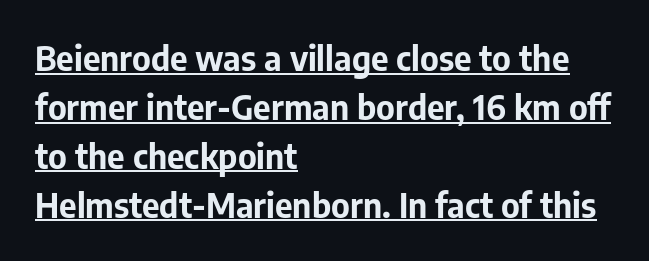
The image shows 34 px bold sans-serif type, upright; set left-aligned, normal line spacing (1.44x), normal letter spacing, underlined; low stroke contrast and a medium x-height.
